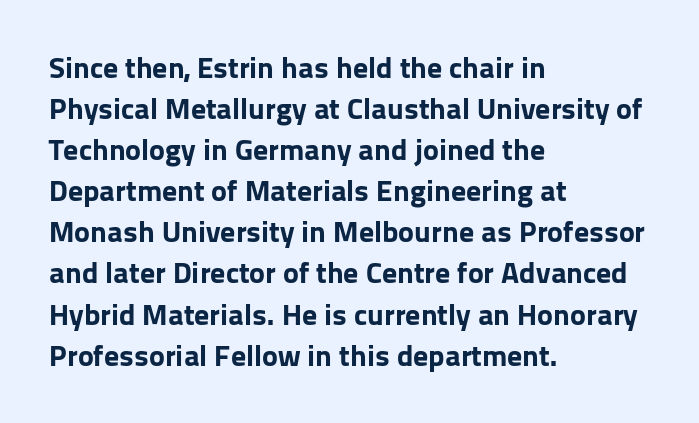
{"serif": "no", "italic": "no", "bold": "yes", "weight": "bold", "width": "normal", "stroke_contrast": "low", "x_height": "medium", "monospaced": "no", "underline": "no", "align": "left", "line_spacing": "normal", "line_spacing_ratio": 1.37, "letter_spacing": "normal", "letter_spacing_em": 0.0, "glyph_px": 30}
